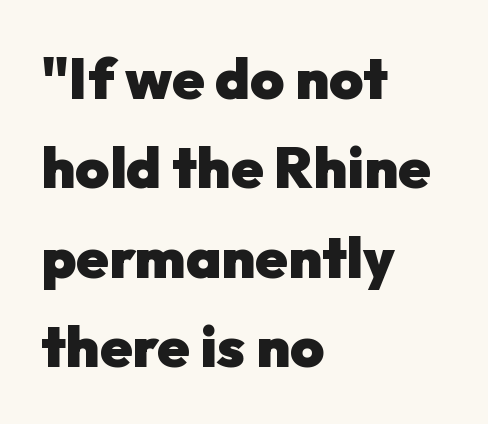
Q: Is the text bold? A: Yes.
Q: Is the text italic (slanted)? A: No, it is upright.
Q: Is the typeface a serif or a sans-serif typeface? A: Sans-serif.
Q: Is the text underlined? A: No.
Q: How is the paragraph aligned? A: Left-aligned.
Q: Is the spacing between letters normal or unusually wide? A: Normal.
Q: Is the spacing between lines tight, normal or loose? A: Normal.
Q: Width (condensed, normal, or wide)? A: Normal.
Q: Stroke contrast? A: Low.
Q: x-height? A: Medium.
Q: Monospaced? A: No.
